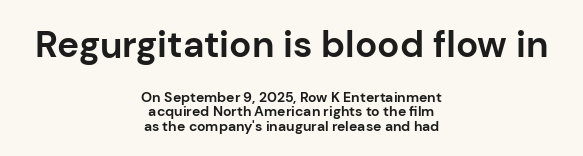
Q: Is the text bold? A: Yes.
Q: Is the text italic (slanted)? A: No, it is upright.
Q: Is the typeface a serif or a sans-serif typeface? A: Sans-serif.
Q: Is the text underlined? A: No.
Q: How is the paragraph aligned? A: Centered.
Q: Is the spacing between letters normal or unusually wide? A: Normal.
Q: Is the spacing between lines tight, normal or loose? A: Tight.
Q: Which block of text is set in a larger size, the first (top) or the second (bottom)? A: The first (top) one.
Q: Width (condensed, normal, or wide)? A: Normal.
Q: Stroke contrast? A: Low.
Q: x-height? A: Medium.
Q: Monospaced? A: No.
